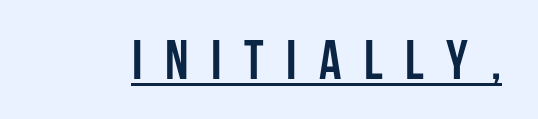
Quick note: underline on. Tall strokes in this sample are plumb rather than angled. The face used here is proportionally spaced, like ordinary book or web type. Characters follow at a spacing far wider than the type designer built in. Serif or sans? Sans — the stroke terminals are bare.
